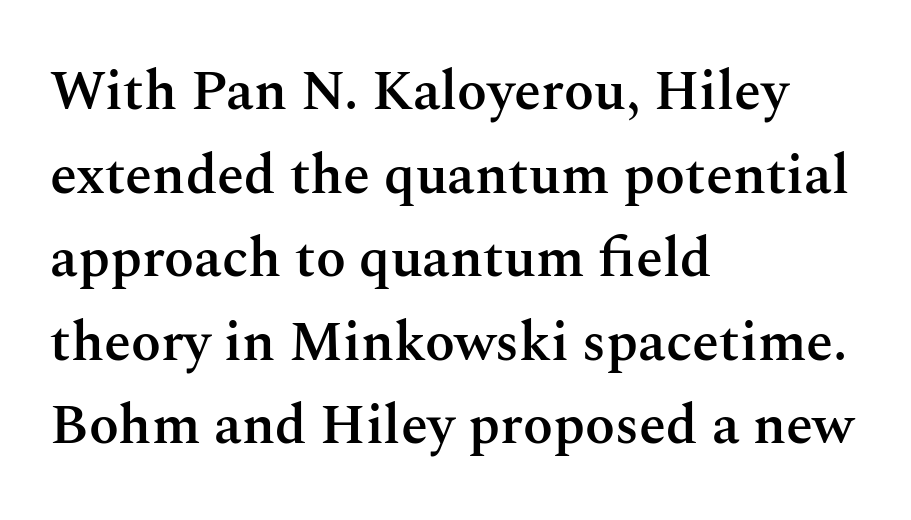
Descender tails drop into unmarked territory. Leading matches the norm, producing a regular column. Posture: vertical. Varying glyph widths throughout — classic text-font behaviour. This rendering uses left alignment, leaving the right contour irregular. Each word holds together tightly as a unit, with standard inter-letter gaps.
